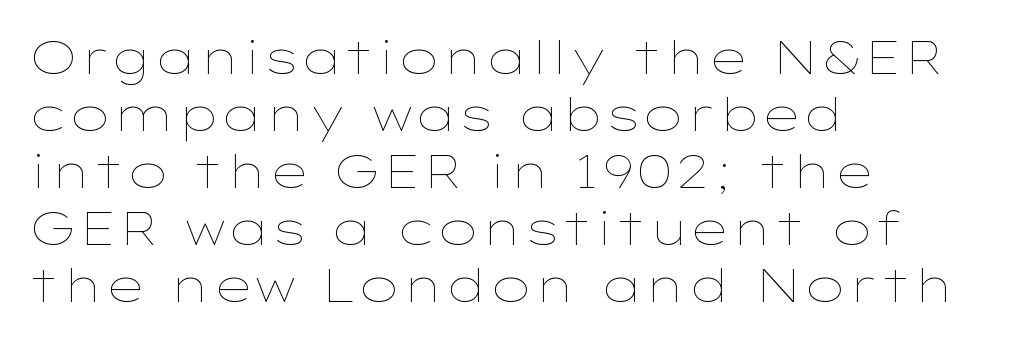
The image shows 46 px thin, wide type, upright; set left-aligned, line spacing 1.24x, normal letter spacing, not underlined; low stroke contrast and a medium x-height.
